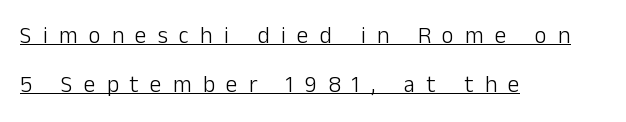
{"italic": "no", "bold": "no", "underline": "yes", "align": "left", "line_spacing": "loose", "line_spacing_ratio": 2.12, "letter_spacing": "wide", "letter_spacing_em": 0.49, "glyph_px": 23}
